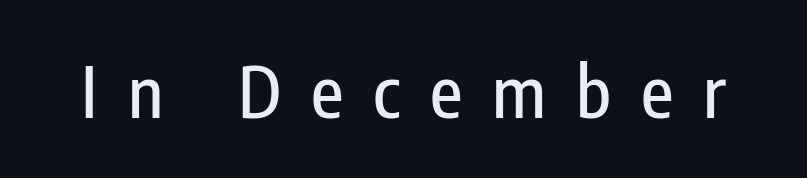
Tracking here is generous; glyphs stand well apart from one another. Looks like regular typesetting: each glyph gets only the width it needs. The space beneath each line is pristine and unruled. Posture: straight, roman, zero tilt. Is this a sans? Yes — the strokes have no serifs.
